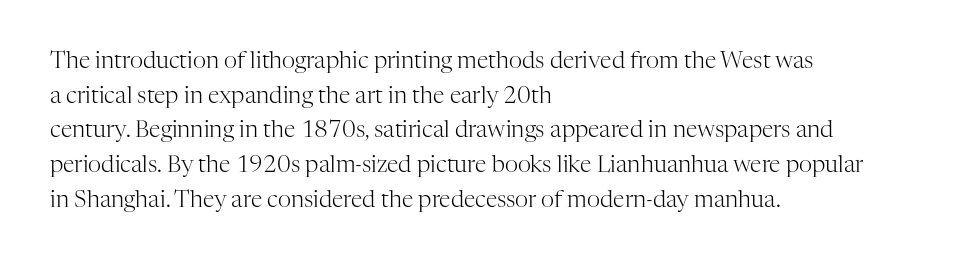
Q: Is the text bold? A: No.
Q: Is the text italic (slanted)? A: No, it is upright.
Q: Is the text underlined? A: No.
Q: How is the paragraph aligned? A: Left-aligned.
Q: Is the spacing between letters normal or unusually wide? A: Normal.
Q: Is the spacing between lines tight, normal or loose? A: Normal.
